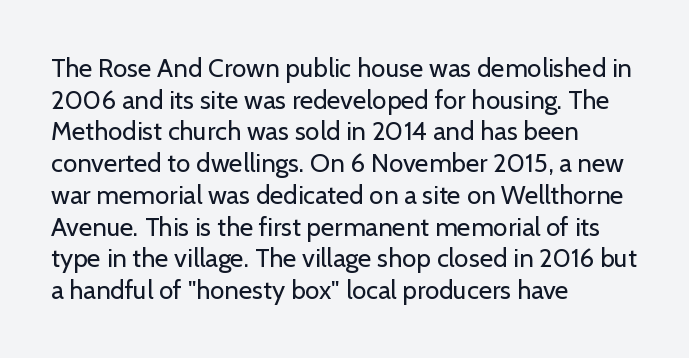
The image shows 26 px text type, upright; set left-aligned, line spacing 1.22x, normal letter spacing, not underlined.
